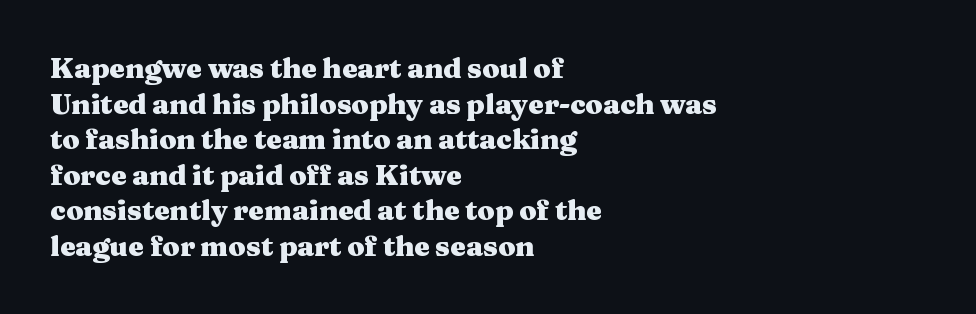
Unlike a clean sans, this face finishes its strokes with serifs. Casual observation: everything's shoved over to the left. Caption: standard tracking, unaltered. Think of a printed novel: that variable character pitch is what you see here. Stroke thickness is high; the sample reads as a true bold.
